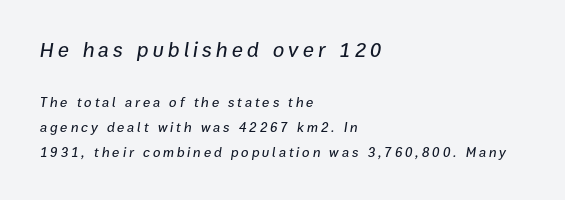
The image shows 21 px text type, italic (leaning right); set left-aligned, line spacing 1.8x, not underlined; the first (top) block is 1.5x larger.
